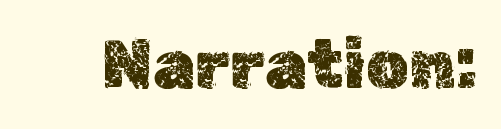
Spacing between characters is what you'd get straight out of the box. Every character sits straight up, as roman type does. Decoration check: the copy has no underline. Varying glyph widths throughout — classic text-font behaviour.
